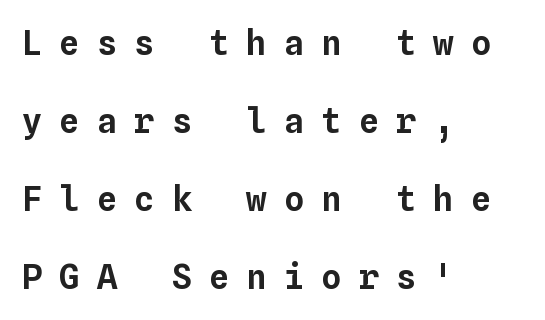
The image shows 34 px text type, upright, monospaced; set left-aligned, loose line spacing (2.29x), unusually wide letter spacing (+0.5 em), not underlined; low stroke contrast and a medium x-height.
